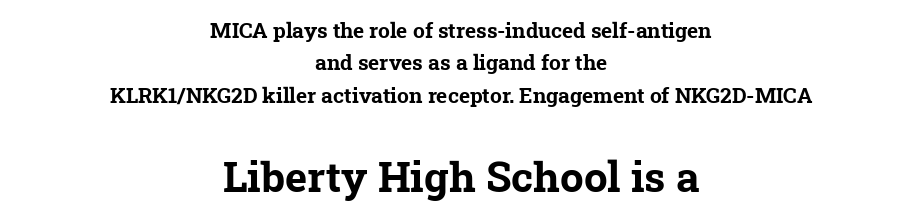
{"serif": "yes", "bold": "yes", "weight": "bold", "width": "normal", "stroke_contrast": "low", "x_height": "medium", "monospaced": "no", "underline": "no", "align": "center", "line_spacing": "normal", "line_spacing_ratio": 1.54, "letter_spacing": "normal", "letter_spacing_em": 0.0, "larger_block": "second", "size_ratio": 2.0, "glyph_px": 42}
